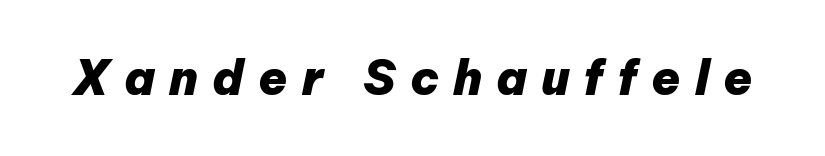
{"italic": "yes", "lean": "right", "slant_degrees": 12, "bold": "yes", "weight": "heavy", "width": "normal", "stroke_contrast": "low", "x_height": "medium", "monospaced": "no", "underline": "no", "letter_spacing": "wide", "letter_spacing_em": 0.3, "glyph_px": 47}
